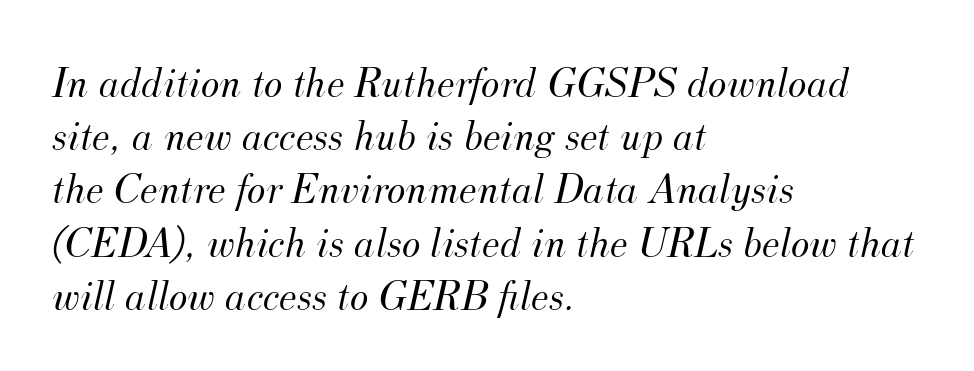
Q: Is the text bold? A: No.
Q: Is the text italic (slanted)? A: Yes, it leans right by about 12 degrees.
Q: Is the typeface a serif or a sans-serif typeface? A: Serif.
Q: Is the text underlined? A: No.
Q: How is the paragraph aligned? A: Left-aligned.
Q: Is the spacing between letters normal or unusually wide? A: Normal.
Q: Width (condensed, normal, or wide)? A: Normal.
Q: Stroke contrast? A: Medium.
Q: x-height? A: Small.
Q: Monospaced? A: No.
